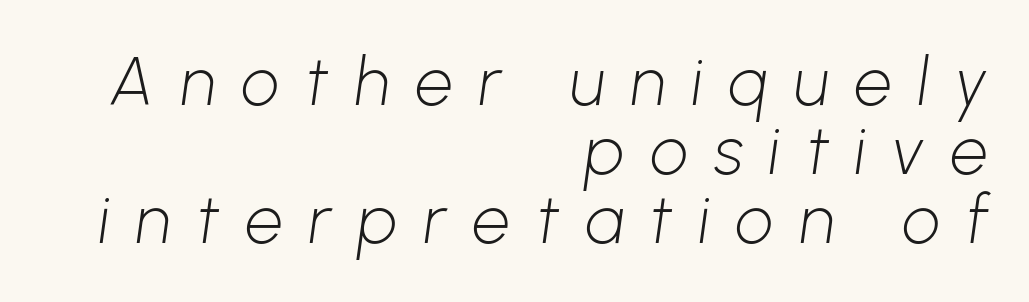
These lines are rendered in a variable-pitch font. These lines are set flush right with a ragged left edge. Regarding leading, the lines here are crowded together. Compared with typical body copy, the letter spacing here is much looser. This reads as an unemphasized weight, regular at the heaviest. The strip under each line holds only bare page.
